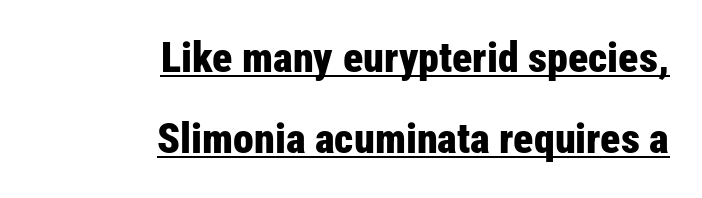
The image shows 42 px bold, condensed sans-serif type, upright; set right-aligned, loose line spacing (1.93x), normal letter spacing, underlined; low stroke contrast and a medium x-height.
